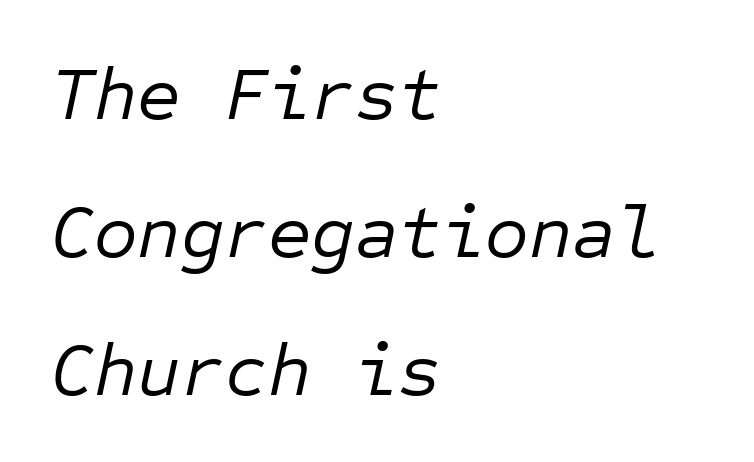
The image shows 75 px regular-weight type, italic (leaning right), monospaced; set left-aligned, line spacing 1.84x, normal letter spacing, not underlined; low stroke contrast and a medium x-height.
